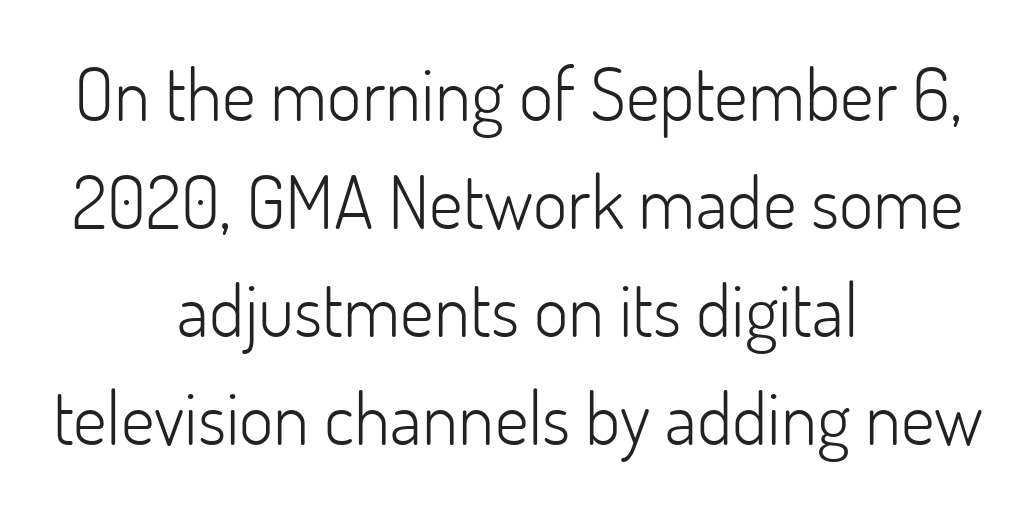
Q: Is the text bold? A: No.
Q: Is the text italic (slanted)? A: No, it is upright.
Q: Is the typeface a serif or a sans-serif typeface? A: Sans-serif.
Q: Is the text underlined? A: No.
Q: How is the paragraph aligned? A: Centered.
Q: Is the spacing between letters normal or unusually wide? A: Normal.
Q: Is the spacing between lines tight, normal or loose? A: Normal.
Q: Width (condensed, normal, or wide)? A: Normal.
Q: Stroke contrast? A: Low.
Q: x-height? A: Small.
Q: Monospaced? A: No.
